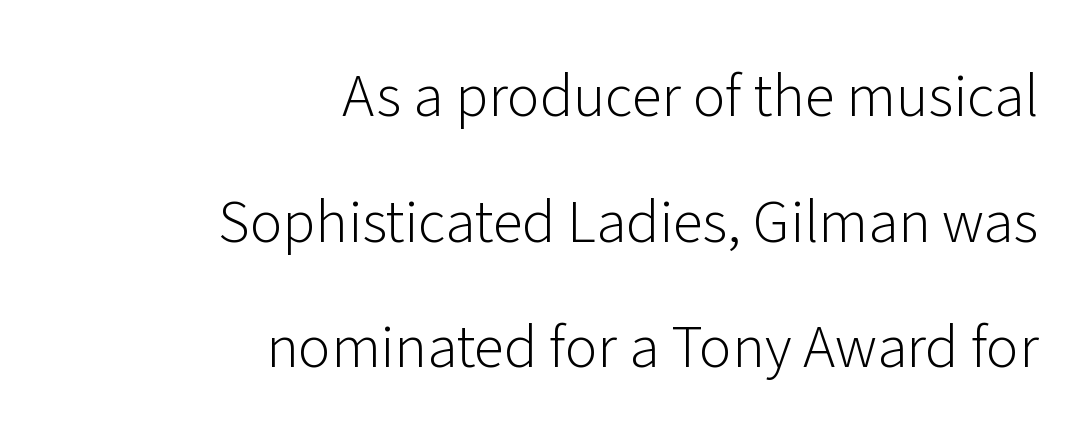
The image shows 61 px light sans-serif type, upright; set right-aligned, loose line spacing (2.06x), normal letter spacing, not underlined; low stroke contrast and a medium x-height.
